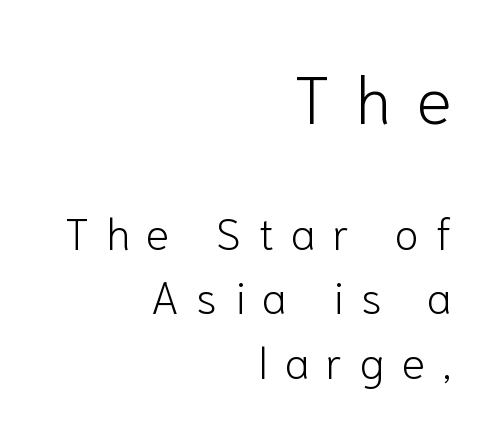
Typesetter's note — upper block bumped up in size, lower block left smaller. Quick note: interline space is typical. In terms of letterspacing, this is a distinctly airy, spread setting. Italic? Not at all — the glyphs are vertical. The passage shown is typed in a proportional face where columns would drift. Reading down the block, your eye finds every line finishing at a fixed right position.
